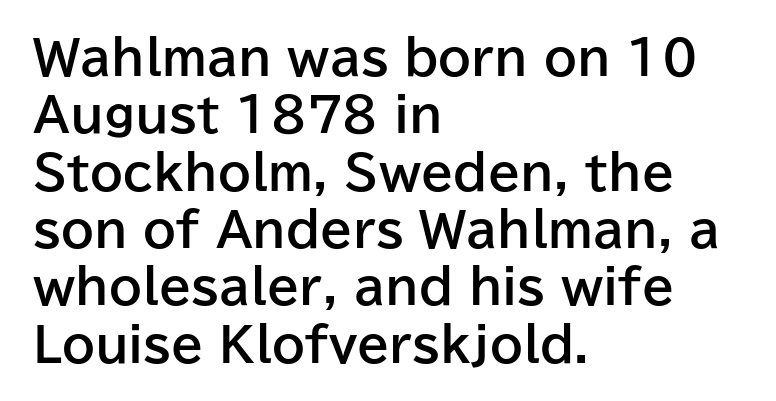
The image shows 47 px bold sans-serif type, upright; set left-aligned, line spacing 1.22x, normal letter spacing, not underlined; low stroke contrast and a medium x-height.
